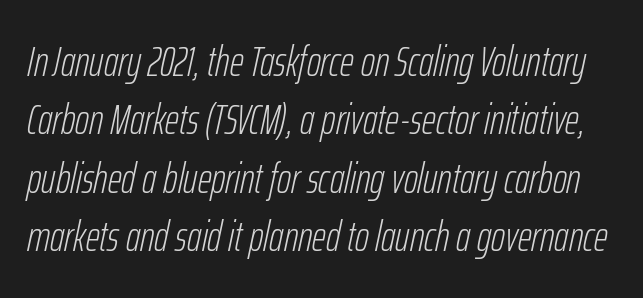
The image shows 43 px light, condensed type, italic (leaning right); set normal line spacing (1.36x), normal letter spacing, not underlined; low stroke contrast and a medium x-height.
